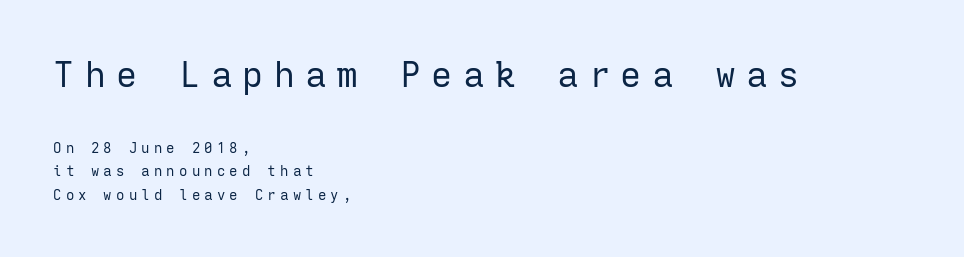
Q: Is the text bold? A: No.
Q: Is the text italic (slanted)? A: No, it is upright.
Q: Is the typeface a serif or a sans-serif typeface? A: Sans-serif.
Q: Is the text underlined? A: No.
Q: How is the paragraph aligned? A: Left-aligned.
Q: Is the spacing between letters normal or unusually wide? A: Unusually wide.
Q: Is the spacing between lines tight, normal or loose? A: Normal.
Q: Which block of text is set in a larger size, the first (top) or the second (bottom)? A: The first (top) one.
Q: Width (condensed, normal, or wide)? A: Normal.
Q: Stroke contrast? A: Low.
Q: x-height? A: Medium.
Q: Monospaced? A: Yes.
